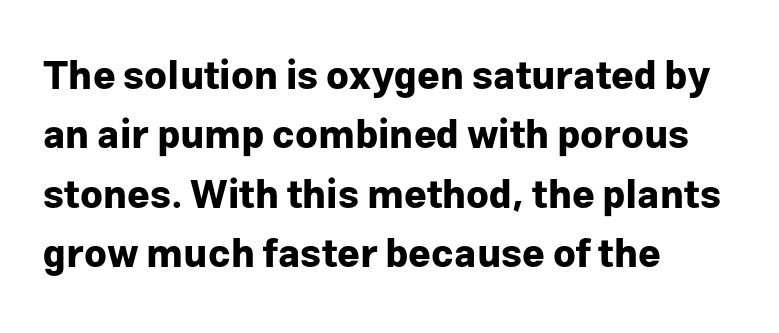
Type without underlining. Heft: maximum for text — a bold. Notice how descenders clear the ascenders below comfortably — that's standard leading. Compared with a centered layout, this one pins lines to the left instead.
